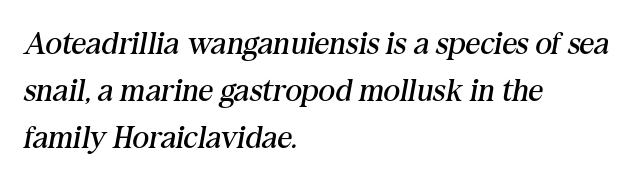
The image shows 32 px regular-weight serif type, italic (leaning right); set left-aligned, normal line spacing (1.47x), normal letter spacing, not underlined; medium stroke contrast and a medium x-height.
